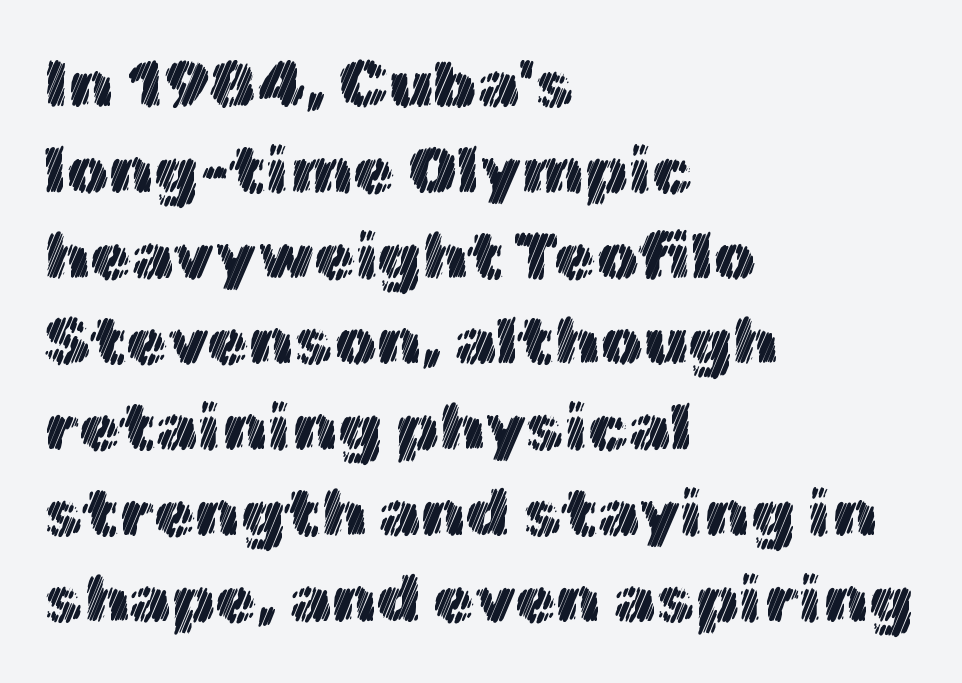
The image shows 67 px text type, upright; set left-aligned, normal line spacing (1.28x), normal letter spacing, not underlined; a medium x-height.
